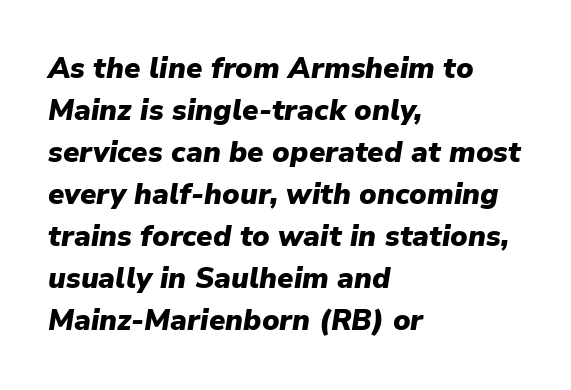
{"italic": "yes", "lean": "right", "slant_degrees": 9, "bold": "yes", "weight": "heavy", "width": "normal", "stroke_contrast": "low", "x_height": "medium", "monospaced": "no", "underline": "no", "align": "left", "line_spacing": "normal", "line_spacing_ratio": 1.45, "letter_spacing": "normal", "letter_spacing_em": 0.0, "glyph_px": 29}
